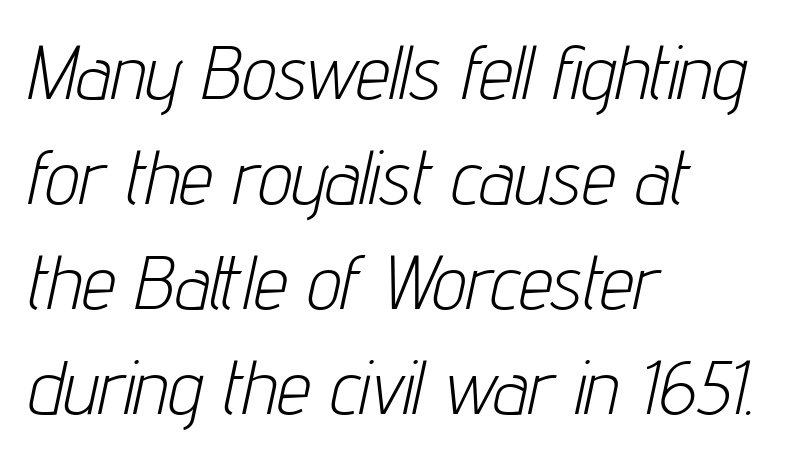
The image shows 76 px light, condensed type, italic (leaning right); set left-aligned, normal line spacing (1.38x), normal letter spacing, not underlined; low stroke contrast and a medium x-height.
